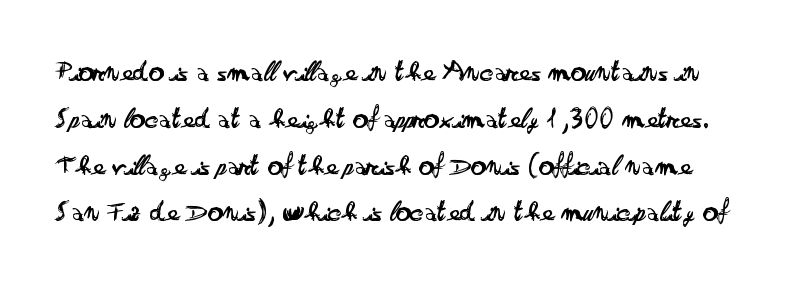
Designer's note — italics off, roman on. The passage shown stacks its lines at a standard gap. This rendering employs a face without finishing strokes, i.e., a sans-serif. The tracking reads as untouched default to a designer's eye.
